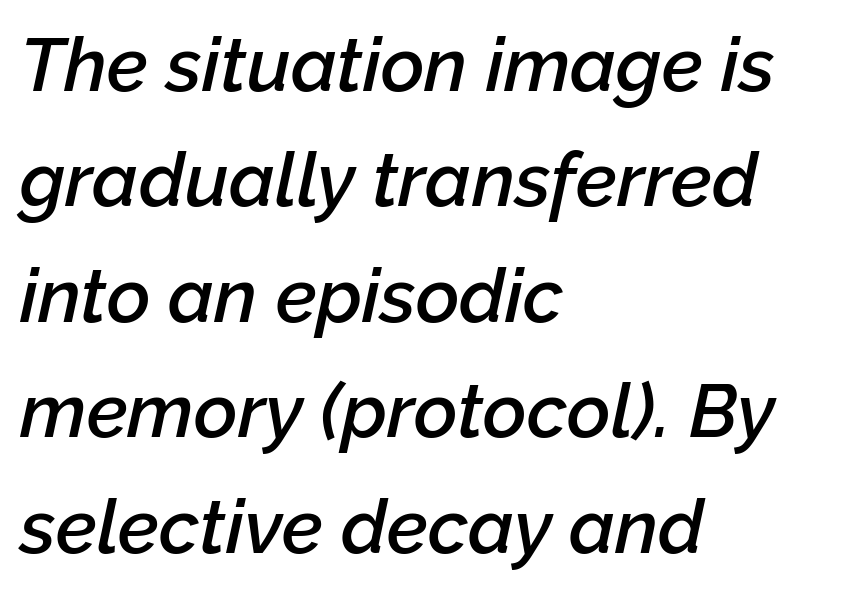
Here the designer chose a conventional face with non-uniform glyph widths. Every row of glyphs begins at an identical x-position on the left. The space beneath each line is pristine and unruled. The font is running at a semibold setting, under full bold. These lines sit exactly where default settings would place them. Default kerning and tracking; the words read as compact shapes.
